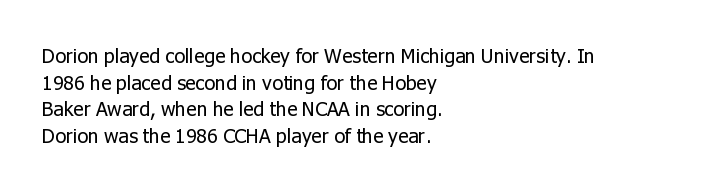
Does the copy run flush right? No — it runs flush left. The block of text has a typical density, with ordinary space between rows. This sample uses plain, unmodified letter spacing. The zone under the glyphs is completely vacant. A roman cut, with each character standing at attention. Stem width sits at or under what a default text font uses.
